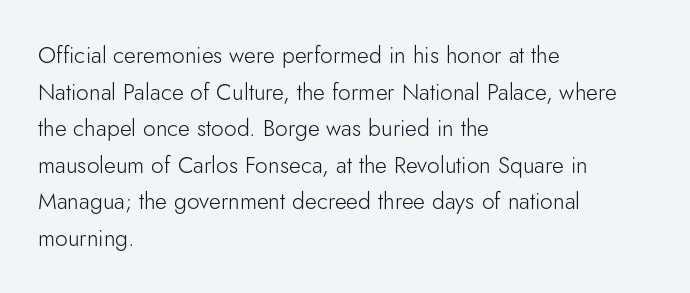
{"italic": "no", "bold": "no", "underline": "no", "align": "left", "line_spacing": "normal", "line_spacing_ratio": 1.59, "letter_spacing": "normal", "letter_spacing_em": 0.0, "glyph_px": 23}
